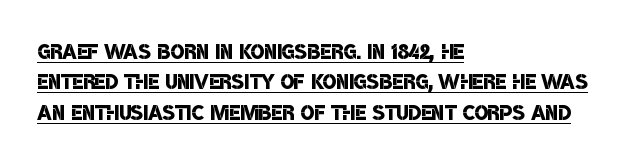
Q: Is the text bold? A: Semi-bold.
Q: Is the typeface a serif or a sans-serif typeface? A: Sans-serif.
Q: Is the text underlined? A: Yes.
Q: How is the paragraph aligned? A: Left-aligned.
Q: Is the spacing between letters normal or unusually wide? A: Normal.
Q: Is the spacing between lines tight, normal or loose? A: Tight.
Q: Width (condensed, normal, or wide)? A: Condensed.
Q: Stroke contrast? A: Low.
Q: x-height? A: Large.
Q: Monospaced? A: No.
